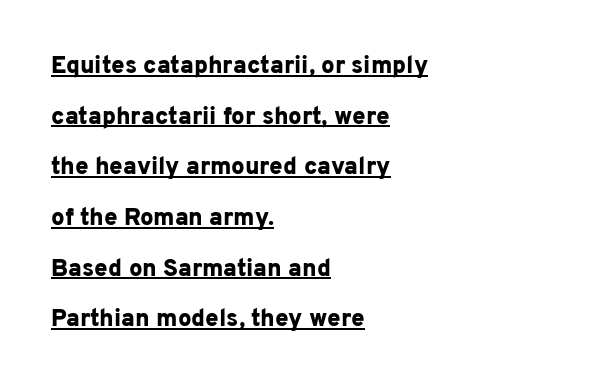
The sample's only ornament is a line tracing under the words. Does the weight exceed regular? Yes, all the way to bold. Short and long lines alike share a common starting point at left. Words appear dense and cohesive because spacing is normal. The axis of the letterforms is exactly vertical.
